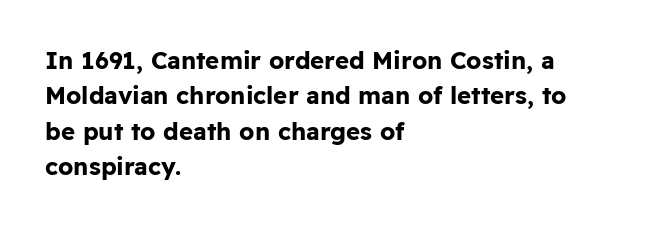
The image shows 24 px bold type, upright; set left-aligned, normal line spacing (1.47x), normal letter spacing, not underlined.
